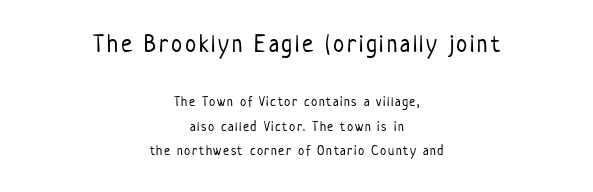
Rendered with straight, roman letterforms. Stroke thickness stays within the range of a standard reading face or lighter. The rendering shrinks the type as you move from the upper chunk to the lower. Descenders are the only things crossing below the line. In CSS terms this would be text-align: center.
